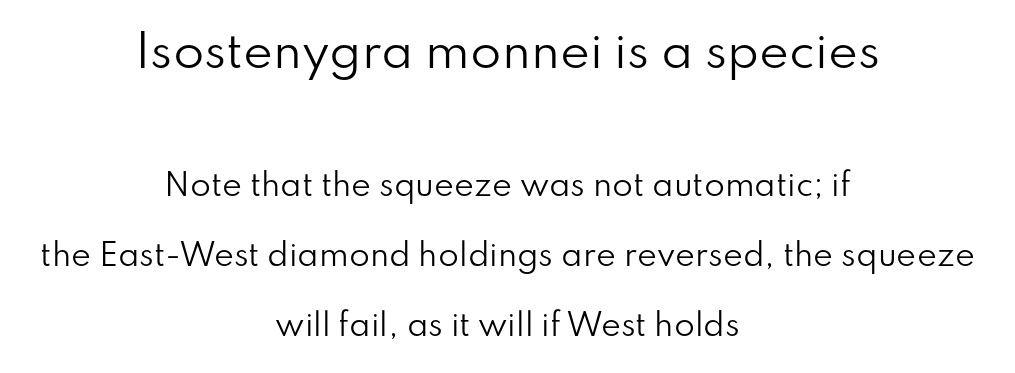
The image shows 45 px regular-weight sans-serif type, upright; set centered, loose line spacing (2.33x), normal letter spacing, not underlined; the first (top) block is 1.5x larger; low stroke contrast and a small x-height.
